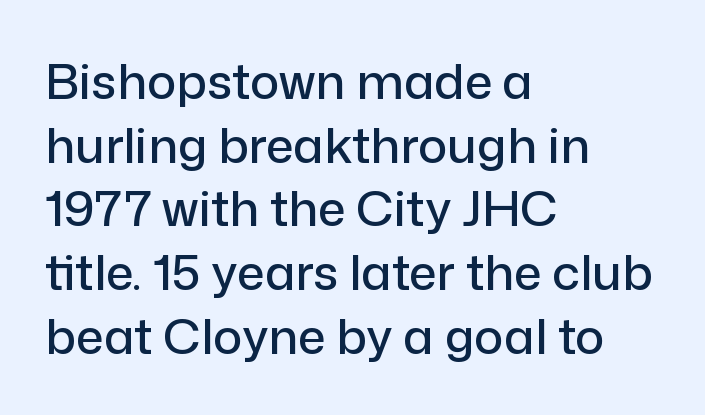
Q: Is the text italic (slanted)? A: No, it is upright.
Q: Is the typeface a serif or a sans-serif typeface? A: Sans-serif.
Q: Is the text underlined? A: No.
Q: How is the paragraph aligned? A: Left-aligned.
Q: Is the spacing between letters normal or unusually wide? A: Normal.
Q: Is the spacing between lines tight, normal or loose? A: Normal.
Q: Width (condensed, normal, or wide)? A: Normal.
Q: Stroke contrast? A: Low.
Q: x-height? A: Medium.
Q: Monospaced? A: No.
